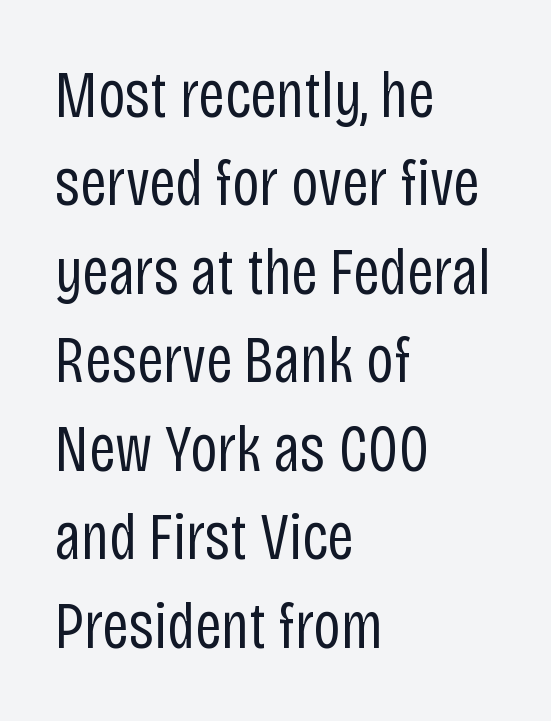
The type is set solid horizontally, with unmodified tracking. Plain, unruled lines of type. Unlike a traditional serif, this face leaves its strokes unadorned. Posture: vertical. Note the varied advance widths — an 'i' is clearly narrower than an 'm'. This block has exactly the height ordinary leading produces.
